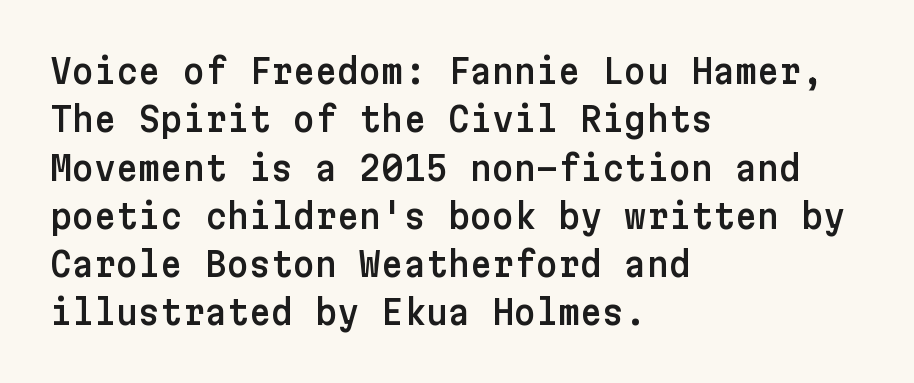
The image shows 34 px sans-serif type, upright; set left-aligned, normal line spacing (1.42x), normal letter spacing, not underlined; low stroke contrast and a medium x-height.
